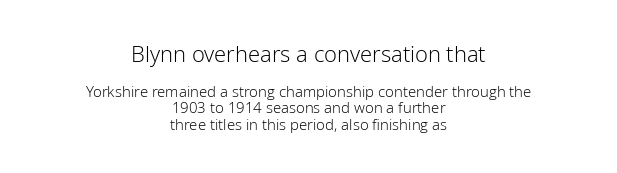
The image shows 22 px text type, upright; set centered, tight line spacing (1.1x), normal letter spacing, not underlined; the first (top) block is 1.47x larger.
